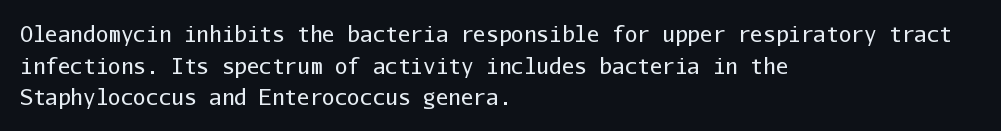
The image shows 21 px text type, upright; set left-aligned, normal line spacing (1.51x), normal letter spacing, not underlined.
